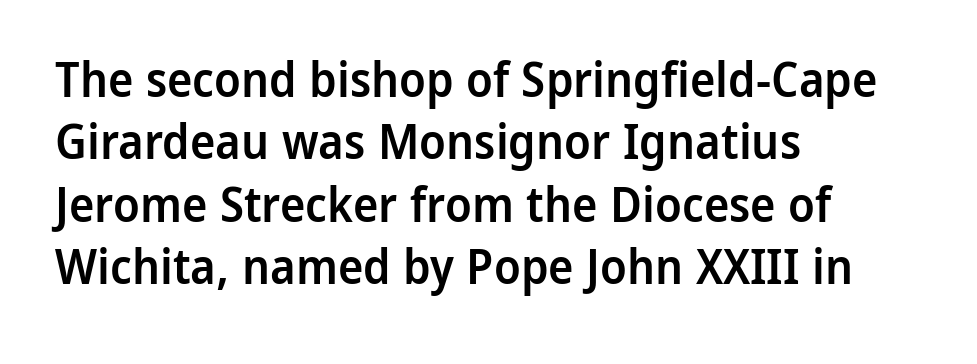
The image shows 48 px semibold sans-serif type, upright; set left-aligned, normal line spacing (1.3x), normal letter spacing, not underlined; low stroke contrast and a medium x-height.
